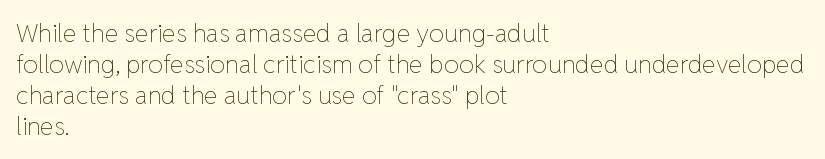
A light-to-regular cut is what we see here. Clear beneath every line of the passage. Vertical strokes here are truly vertical. The passage shown has conventional tracking throughout. Leftover space on each line is placed entirely after the last word.
